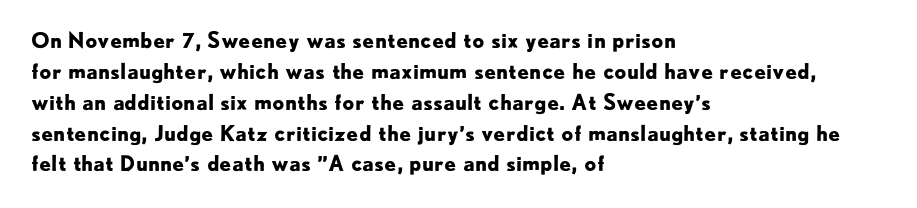
Q: Is the text bold? A: Yes.
Q: Is the text italic (slanted)? A: No, it is upright.
Q: Is the text underlined? A: No.
Q: How is the paragraph aligned? A: Left-aligned.
Q: Is the spacing between letters normal or unusually wide? A: Normal.
Q: Is the spacing between lines tight, normal or loose? A: Normal.
